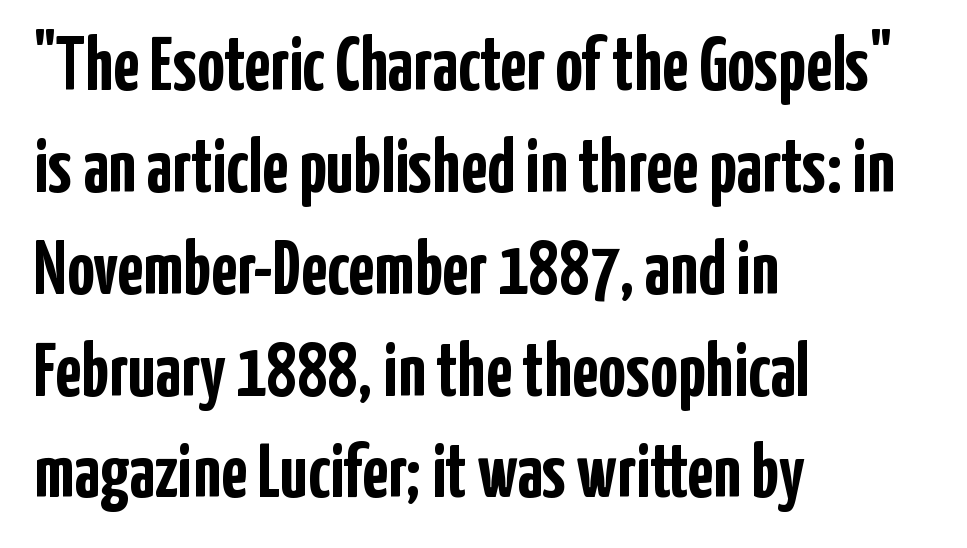
The image shows 76 px semibold, condensed sans-serif type, upright; set left-aligned, normal line spacing (1.34x), normal letter spacing, not underlined; low stroke contrast and a medium x-height.
